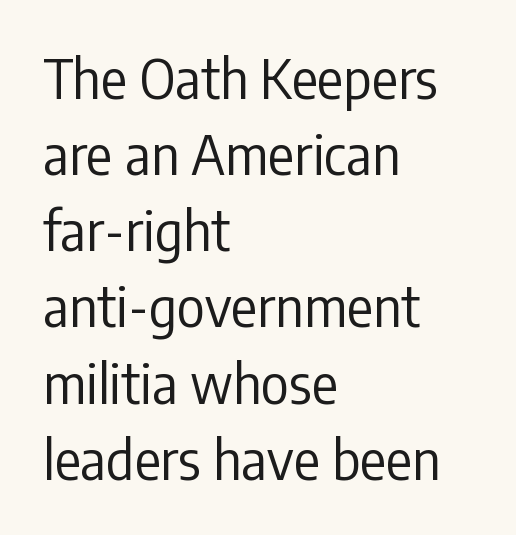
{"serif": "no", "italic": "no", "bold": "no", "weight": "regular", "width": "condensed", "stroke_contrast": "low", "x_height": "medium", "monospaced": "no", "underline": "no", "align": "left", "line_spacing": "normal", "line_spacing_ratio": 1.41, "letter_spacing": "normal", "letter_spacing_em": 0.0, "glyph_px": 54}
